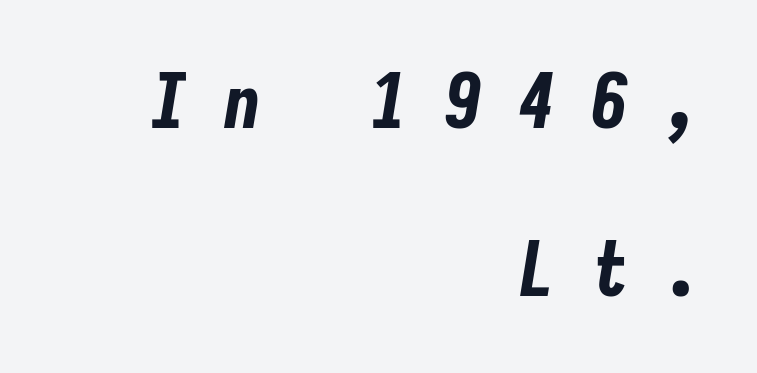
Compared with an ordinary text face, these strokes are far heavier — a full bold. Short and long lines alike share a common ending point at right. A great deal of white space separates one row of letters from the next. Words appear elongated and porous because spacing is wide. Here the designer chose a console-style face with uniform glyph widths.
